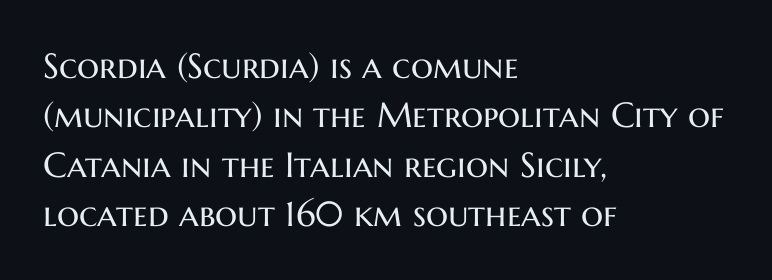
The image shows 35 px regular-weight sans-serif type, upright; set left-aligned, normal line spacing (1.41x), normal letter spacing, not underlined; medium stroke contrast and a medium x-height.
